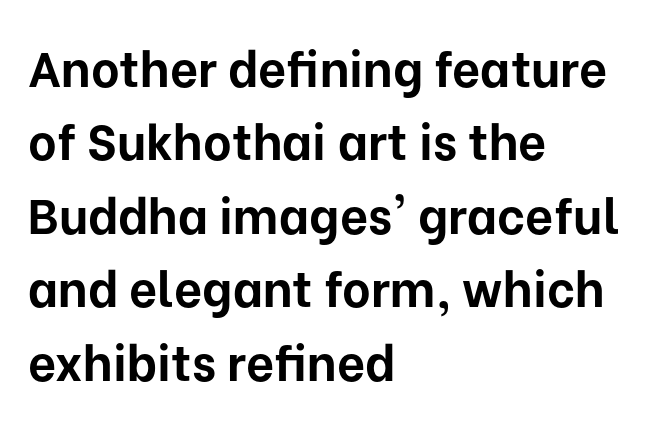
The image shows 49 px bold sans-serif type, upright; set left-aligned, normal line spacing (1.5x), normal letter spacing, not underlined; low stroke contrast and a medium x-height.
